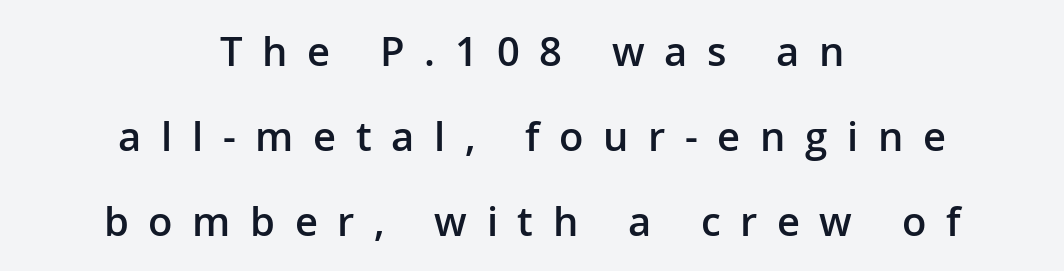
The image shows 40 px semibold sans-serif type, upright; set centered, loose line spacing (2.12x), unusually wide letter spacing (+0.49 em), not underlined; low stroke contrast and a medium x-height.
